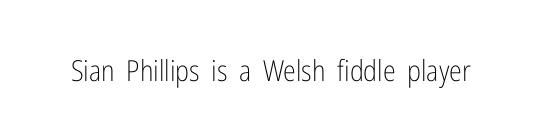
Q: Is the text bold? A: No.
Q: Is the text italic (slanted)? A: No, it is upright.
Q: Is the typeface a serif or a sans-serif typeface? A: Sans-serif.
Q: Is the text underlined? A: No.
Q: Is the spacing between letters normal or unusually wide? A: Normal.
Q: Width (condensed, normal, or wide)? A: Condensed.
Q: Stroke contrast? A: Low.
Q: x-height? A: Medium.
Q: Monospaced? A: No.
